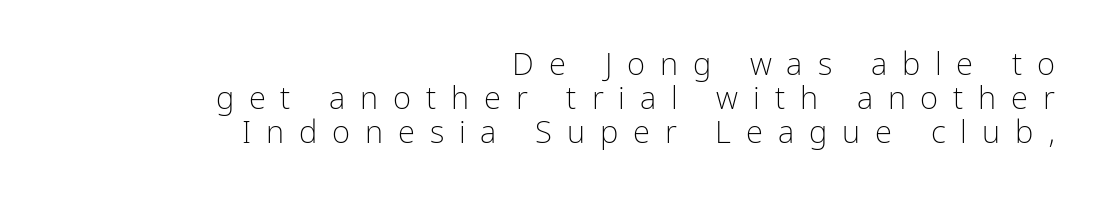
Q: Is the text bold? A: No.
Q: Is the text italic (slanted)? A: No, it is upright.
Q: Is the typeface a serif or a sans-serif typeface? A: Sans-serif.
Q: Is the text underlined? A: No.
Q: How is the paragraph aligned? A: Right-aligned.
Q: Is the spacing between letters normal or unusually wide? A: Unusually wide.
Q: Is the spacing between lines tight, normal or loose? A: Tight.
Q: Width (condensed, normal, or wide)? A: Condensed.
Q: Stroke contrast? A: Low.
Q: x-height? A: Medium.
Q: Monospaced? A: No.
